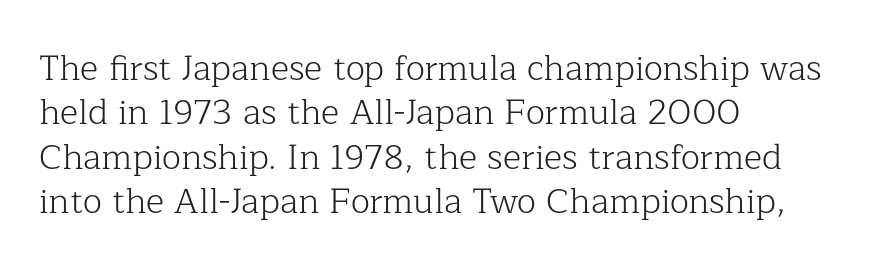
Notice how descenders clear the ascenders below comfortably — that's standard leading. The rendering uses natural spacing where letterforms have individual widths. Italic? Not at all — the glyphs are vertical. The tracking reads as untouched default to a designer's eye.
